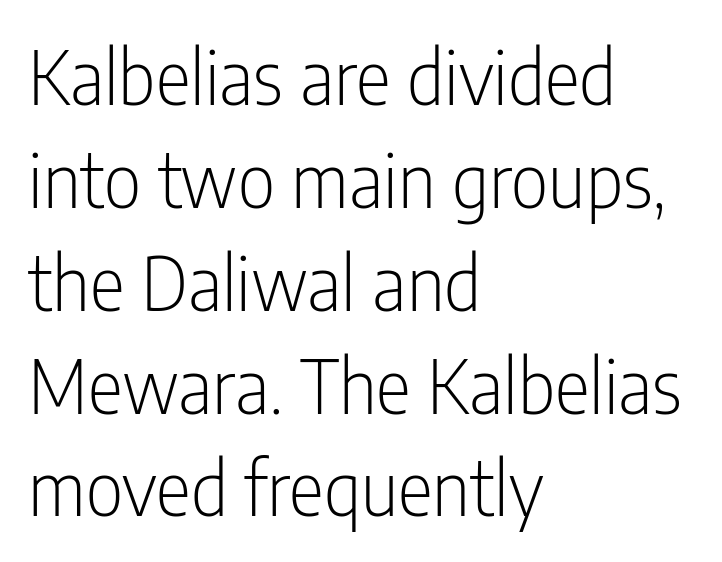
Q: Is the text bold? A: No.
Q: Is the text italic (slanted)? A: No, it is upright.
Q: Is the typeface a serif or a sans-serif typeface? A: Sans-serif.
Q: Is the text underlined? A: No.
Q: How is the paragraph aligned? A: Left-aligned.
Q: Is the spacing between letters normal or unusually wide? A: Normal.
Q: Is the spacing between lines tight, normal or loose? A: Normal.
Q: Width (condensed, normal, or wide)? A: Condensed.
Q: Stroke contrast? A: Low.
Q: x-height? A: Medium.
Q: Monospaced? A: No.
